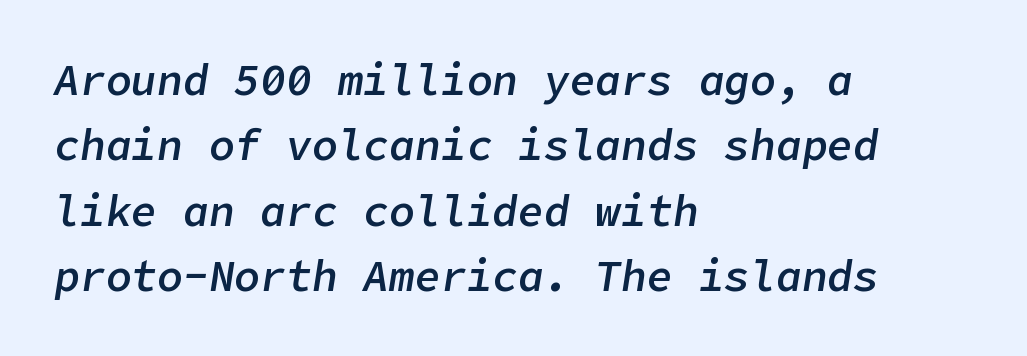
Q: Is the text bold? A: Semi-bold.
Q: Is the text italic (slanted)? A: Yes, it leans right by about 9 degrees.
Q: Is the text underlined? A: No.
Q: How is the paragraph aligned? A: Left-aligned.
Q: Is the spacing between letters normal or unusually wide? A: Normal.
Q: Is the spacing between lines tight, normal or loose? A: Normal.
Q: Width (condensed, normal, or wide)? A: Normal.
Q: Stroke contrast? A: Low.
Q: x-height? A: Medium.
